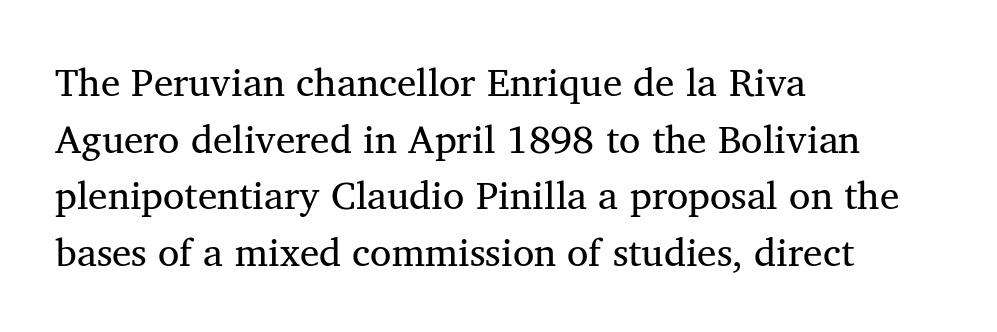
The image shows 39 px serif type; set left-aligned, normal line spacing (1.45x), normal letter spacing, not underlined; medium stroke contrast and a medium x-height.
